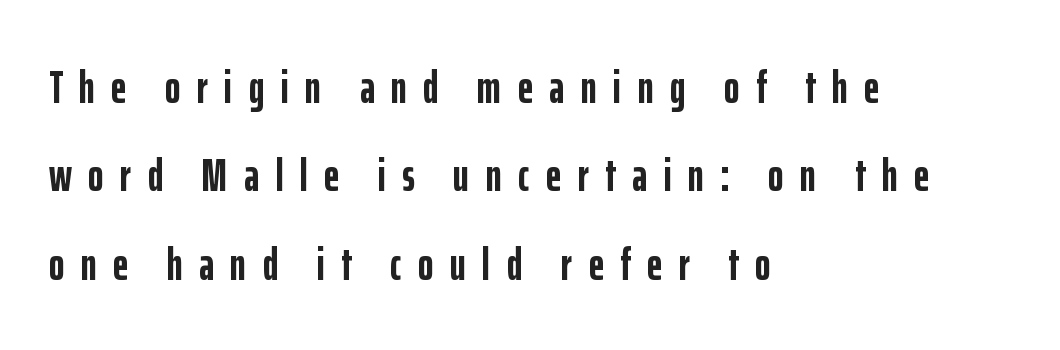
Q: Is the text bold? A: Yes.
Q: Is the text italic (slanted)? A: No, it is upright.
Q: Is the typeface a serif or a sans-serif typeface? A: Sans-serif.
Q: Is the text underlined? A: No.
Q: How is the paragraph aligned? A: Left-aligned.
Q: Is the spacing between letters normal or unusually wide? A: Unusually wide.
Q: Width (condensed, normal, or wide)? A: Condensed.
Q: Stroke contrast? A: Low.
Q: x-height? A: Medium.
Q: Monospaced? A: No.
